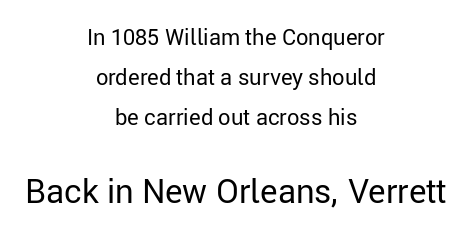
The image shows 33 px regular-weight sans-serif type, upright; set centered, line spacing 1.82x, normal letter spacing, not underlined; the second (bottom) block is 1.5x larger; low stroke contrast and a medium x-height.
